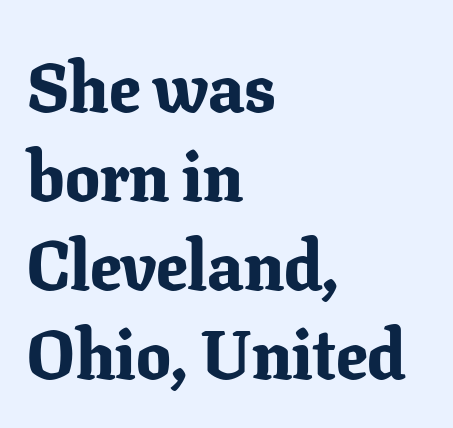
{"serif": "yes", "italic": "no", "bold": "yes", "weight": "bold", "width": "normal", "stroke_contrast": "low", "x_height": "medium", "monospaced": "no", "underline": "no", "align": "left", "line_spacing": "normal", "line_spacing_ratio": 1.29, "letter_spacing": "normal", "letter_spacing_em": 0.0, "glyph_px": 69}
